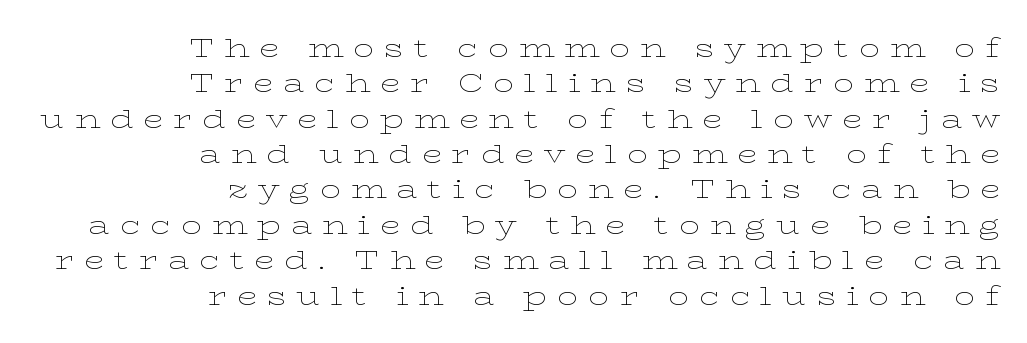
Summary of weight: not heavy and not bold. Check under the words: just untouched page. Italic: no, the glyphs are upright roman. The rows are spaced the way most documents space them. How are the letters spaced? Widely, with obvious added tracking.
